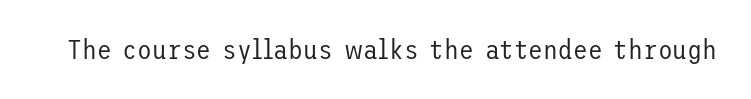
Has an underline been added? It has not. The type is set solid horizontally, with unmodified tracking. The characters are drawn with everyday or finer stroke widths. Every character sits straight up, as roman type does.
